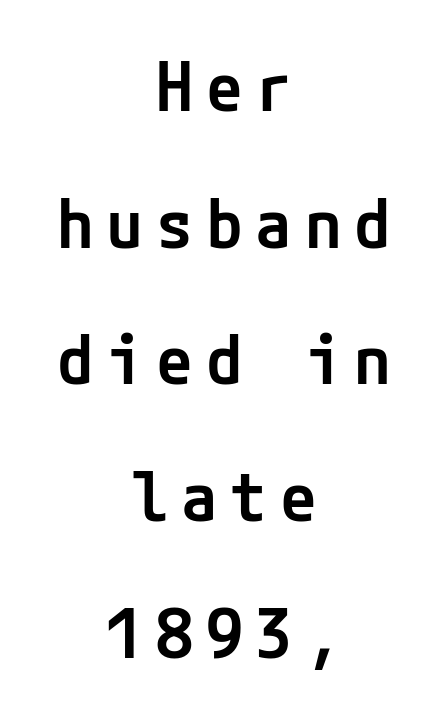
{"serif": "no", "italic": "no", "bold": "semi", "weight": "semibold", "width": "normal", "stroke_contrast": "low", "x_height": "medium", "underline": "no", "align": "center", "line_spacing": "loose", "line_spacing_ratio": 2.04, "glyph_px": 67}
